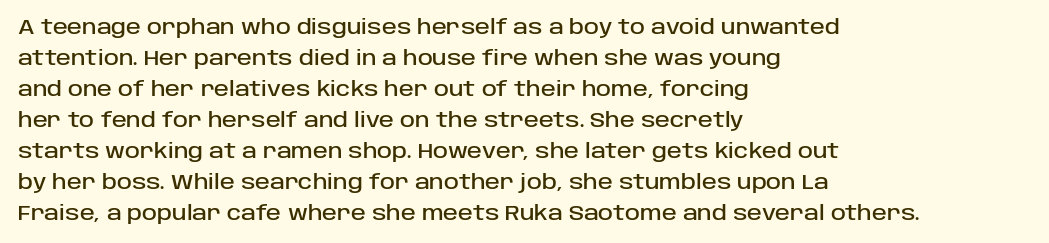
Q: Is the text italic (slanted)? A: No, it is upright.
Q: Is the text underlined? A: No.
Q: How is the paragraph aligned? A: Left-aligned.
Q: Is the spacing between letters normal or unusually wide? A: Normal.
Q: Is the spacing between lines tight, normal or loose? A: Normal.
